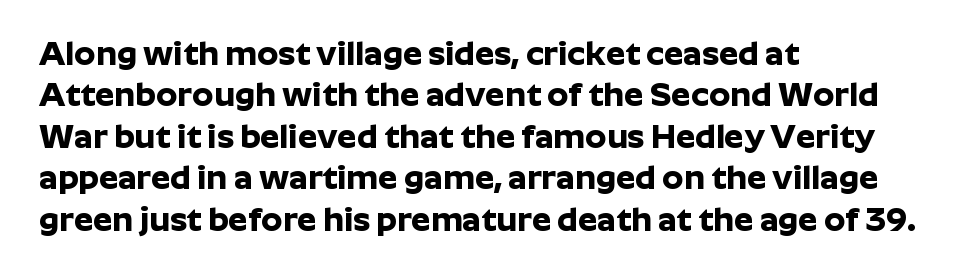
{"serif": "no", "italic": "no", "bold": "yes", "weight": "bold", "width": "normal", "stroke_contrast": "low", "x_height": "medium", "monospaced": "no", "underline": "no", "align": "left", "line_spacing_ratio": 1.22, "letter_spacing": "normal", "letter_spacing_em": 0.0, "glyph_px": 34}
